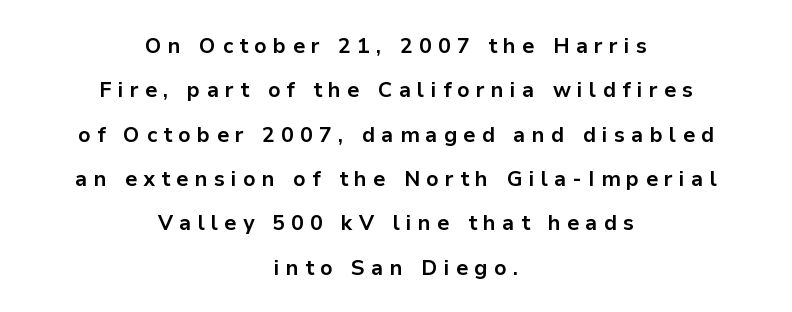
{"italic": "no", "bold": "yes", "underline": "no", "align": "center", "line_spacing": "loose", "line_spacing_ratio": 2.11, "letter_spacing": "wide", "letter_spacing_em": 0.3, "glyph_px": 21}
